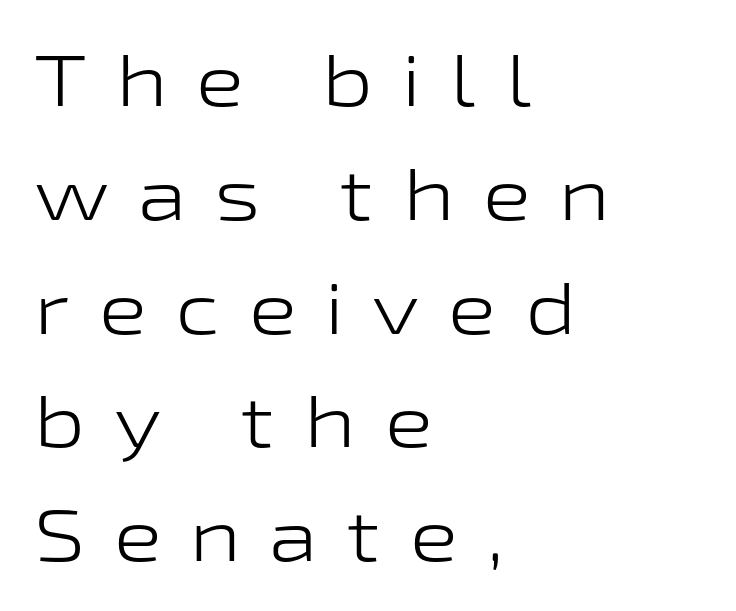
This sample uses expanded letter spacing, leaving extra air between glyphs. Has an underline been added? It has not. The weight would be labelled regular, book, light, or lighter still. What's the leading like? Ordinary, nothing unusual. I'd call this a sans setting — the letters go barefoot.
